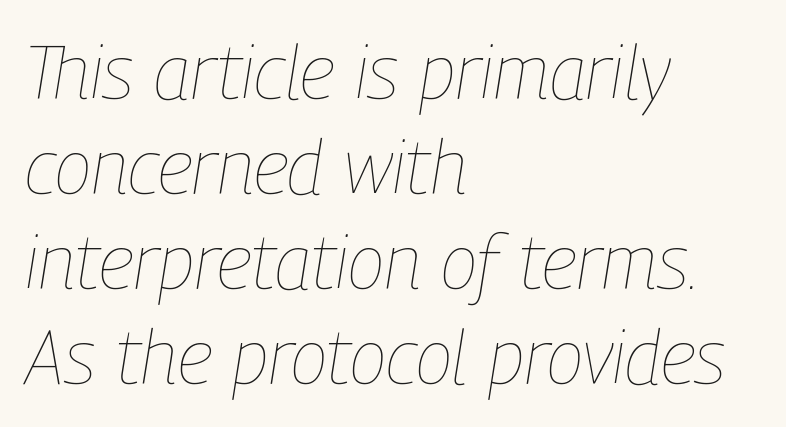
{"italic": "yes", "lean": "right", "slant_degrees": 9, "bold": "no", "weight": "thin", "width": "condensed", "stroke_contrast": "low", "x_height": "medium", "monospaced": "no", "underline": "no", "align": "left", "line_spacing": "normal", "line_spacing_ratio": 1.25, "letter_spacing": "normal", "letter_spacing_em": 0.0, "glyph_px": 76}
